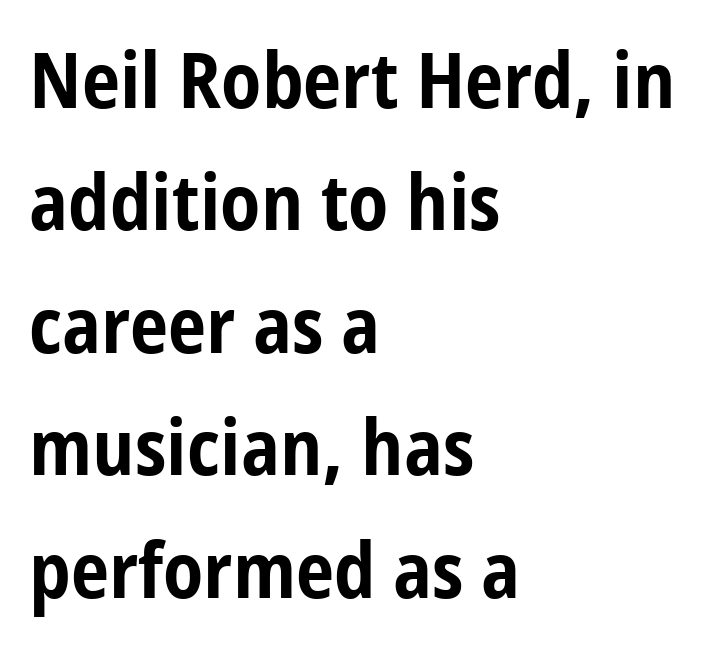
{"serif": "no", "italic": "no", "bold": "yes", "weight": "bold", "width": "condensed", "stroke_contrast": "low", "x_height": "medium", "monospaced": "no", "underline": "no", "align": "left", "line_spacing": "normal", "line_spacing_ratio": 1.59, "letter_spacing": "normal", "letter_spacing_em": 0.0, "glyph_px": 77}
